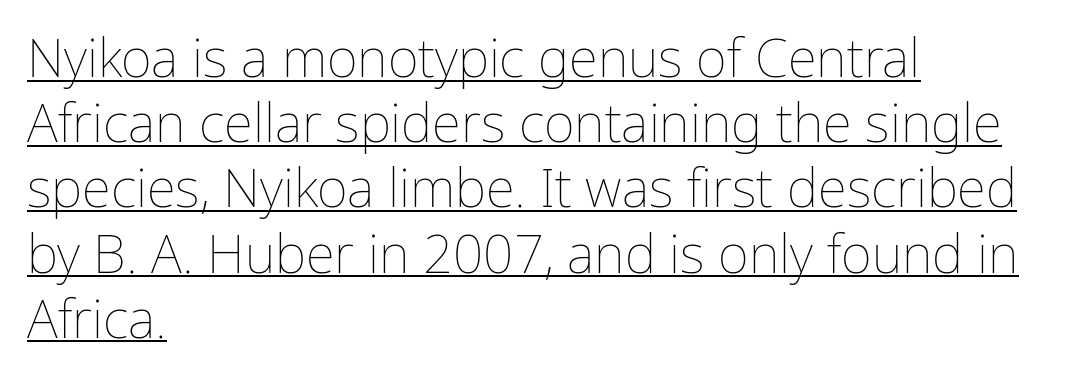
Q: Is the text bold? A: No.
Q: Is the text italic (slanted)? A: No, it is upright.
Q: Is the text underlined? A: Yes.
Q: How is the paragraph aligned? A: Left-aligned.
Q: Is the spacing between letters normal or unusually wide? A: Normal.
Q: Width (condensed, normal, or wide)? A: Normal.
Q: Stroke contrast? A: Low.
Q: x-height? A: Medium.
Q: Monospaced? A: No.
